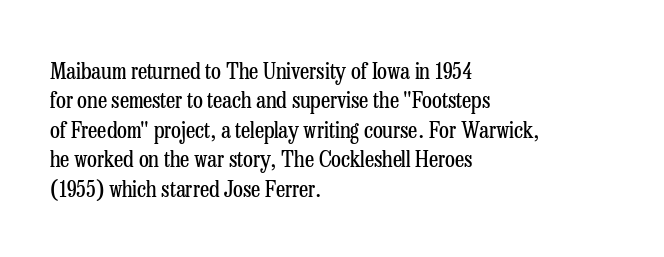
{"italic": "no", "bold": "no", "underline": "no", "align": "left", "line_spacing": "normal", "line_spacing_ratio": 1.28, "letter_spacing": "normal", "letter_spacing_em": 0.0, "glyph_px": 23}
